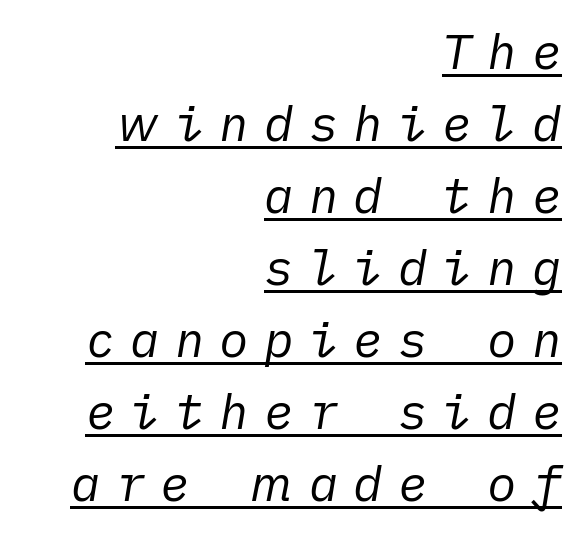
Q: Is the text bold? A: No.
Q: Is the text italic (slanted)? A: Yes, it leans right by about 10 degrees.
Q: Is the text underlined? A: Yes.
Q: How is the paragraph aligned? A: Right-aligned.
Q: Is the spacing between letters normal or unusually wide? A: Unusually wide.
Q: Is the spacing between lines tight, normal or loose? A: Normal.
Q: Width (condensed, normal, or wide)? A: Normal.
Q: Stroke contrast? A: Low.
Q: x-height? A: Medium.
